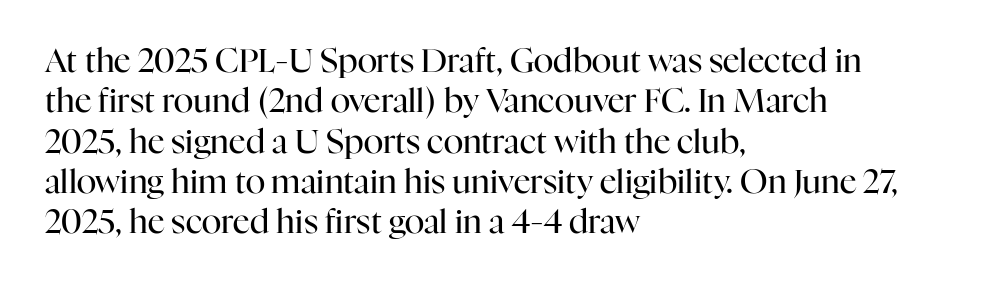
Q: Is the text bold? A: No.
Q: Is the text italic (slanted)? A: No, it is upright.
Q: Is the typeface a serif or a sans-serif typeface? A: Serif.
Q: Is the text underlined? A: No.
Q: How is the paragraph aligned? A: Left-aligned.
Q: Is the spacing between letters normal or unusually wide? A: Normal.
Q: Width (condensed, normal, or wide)? A: Normal.
Q: Stroke contrast? A: High.
Q: x-height? A: Medium.
Q: Monospaced? A: No.
